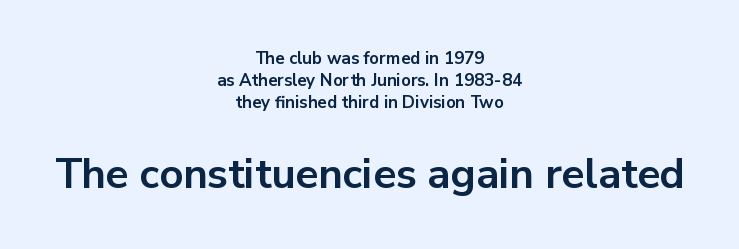
{"serif": "no", "italic": "no", "bold": "yes", "weight": "bold", "width": "normal", "stroke_contrast": "low", "x_height": "medium", "monospaced": "no", "underline": "no", "align": "center", "line_spacing": "normal", "line_spacing_ratio": 1.28, "letter_spacing": "normal", "letter_spacing_em": 0.0, "larger_block": "second", "size_ratio": 2.47, "glyph_px": 42}
